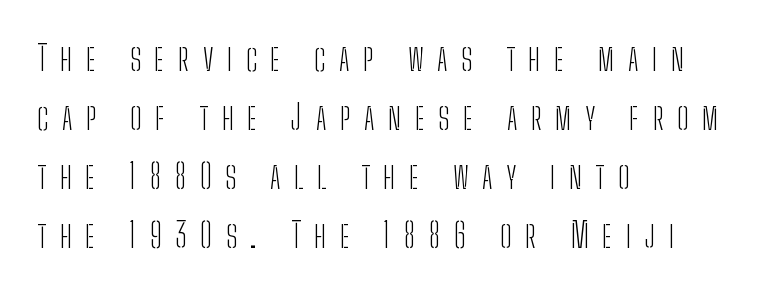
Spacing verdict: proportional, widths tailored to each character. Letters have the restrained weight of plain body copy at most. The font family rendered here belongs to the sans-serif group. Letters rest on an invisible, unmarked baseline.
